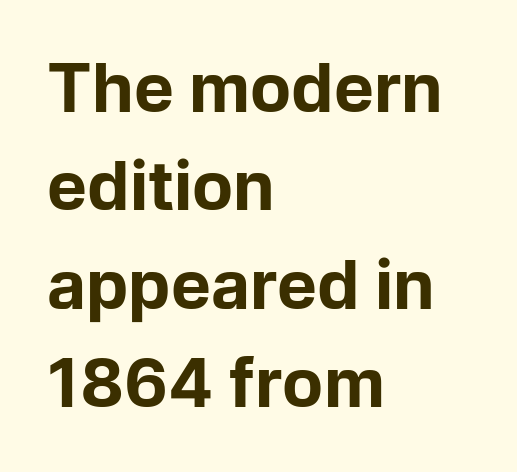
Notice how the passage keeps a crisp vertical edge on the left only. This sample uses an upright cut, with every glyph sitting square on the baseline. How are the letters spaced? Ordinarily, with no added tracking. Descenders hang freely into open space. Are there feet on the stems? There aren't — it's a sans.
